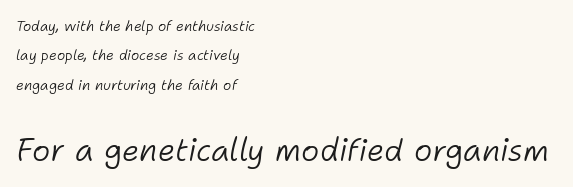
The image shows 31 px light type, italic (leaning right); set left-aligned, loose line spacing (2.09x), normal letter spacing, not underlined; the second (bottom) block is 2.21x larger; low stroke contrast and a medium x-height.
